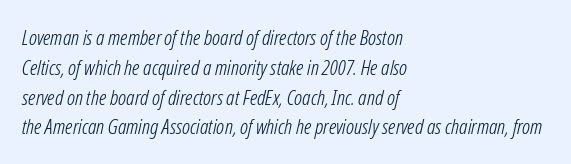
Q: Is the text bold? A: No.
Q: Is the text italic (slanted)? A: Yes, it leans right by about 12 degrees.
Q: Is the text underlined? A: No.
Q: How is the paragraph aligned? A: Left-aligned.
Q: Is the spacing between letters normal or unusually wide? A: Normal.
Q: Is the spacing between lines tight, normal or loose? A: Normal.
